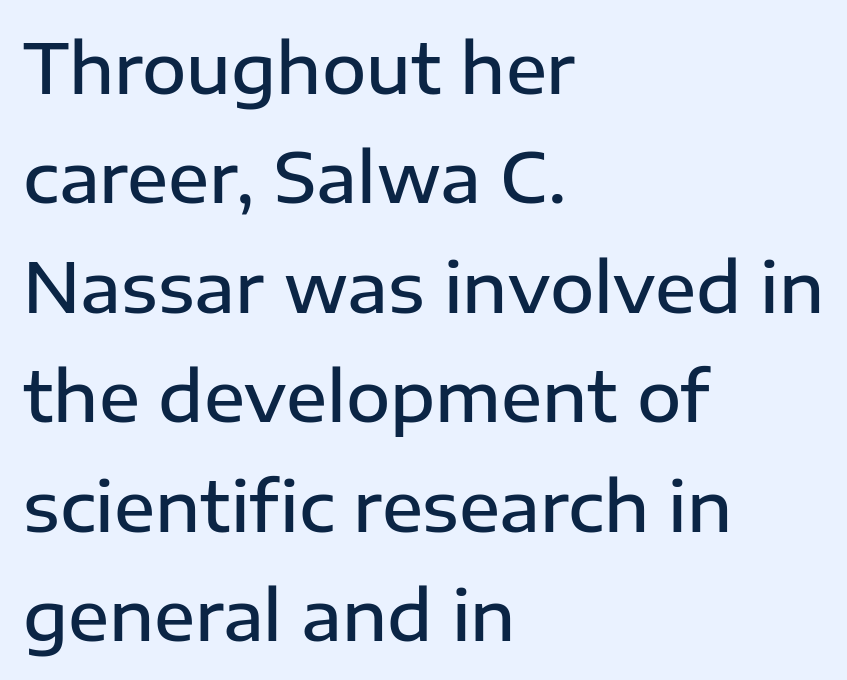
{"serif": "no", "italic": "no", "bold": "semi", "weight": "semibold", "width": "normal", "stroke_contrast": "low", "x_height": "medium", "monospaced": "no", "underline": "no", "align": "left", "line_spacing": "normal", "line_spacing_ratio": 1.61, "letter_spacing": "normal", "letter_spacing_em": 0.0, "glyph_px": 68}
